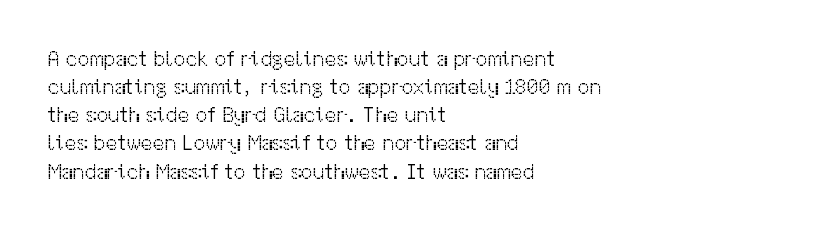
{"italic": "no", "bold": "no", "underline": "no", "align": "left", "line_spacing": "normal", "line_spacing_ratio": 1.34, "letter_spacing": "normal", "letter_spacing_em": 0.0, "glyph_px": 21}
